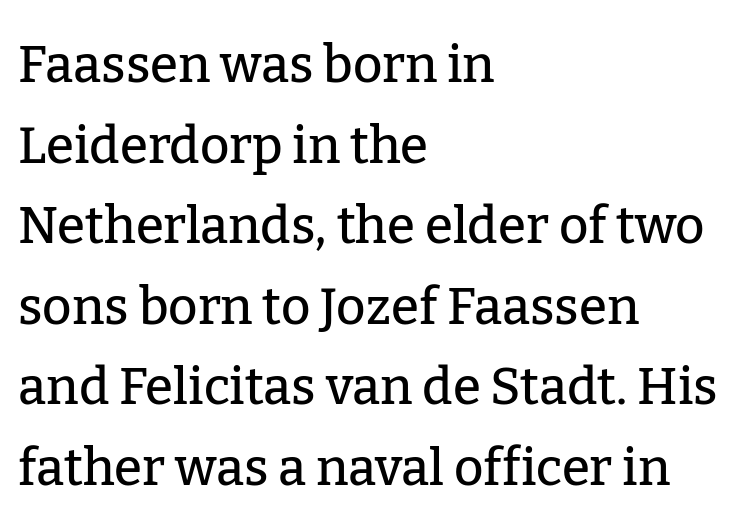
Q: Is the text italic (slanted)? A: No, it is upright.
Q: Is the typeface a serif or a sans-serif typeface? A: Serif.
Q: Is the text underlined? A: No.
Q: How is the paragraph aligned? A: Left-aligned.
Q: Is the spacing between letters normal or unusually wide? A: Normal.
Q: Is the spacing between lines tight, normal or loose? A: Normal.
Q: Width (condensed, normal, or wide)? A: Normal.
Q: Stroke contrast? A: Low.
Q: x-height? A: Medium.
Q: Monospaced? A: No.
